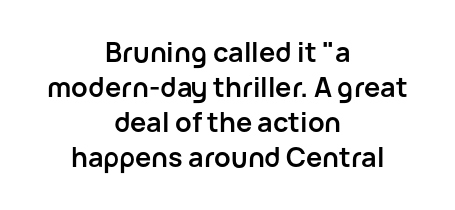
Q: Is the text bold? A: Yes.
Q: Is the text italic (slanted)? A: No, it is upright.
Q: Is the text underlined? A: No.
Q: How is the paragraph aligned? A: Centered.
Q: Is the spacing between letters normal or unusually wide? A: Normal.
Q: Is the spacing between lines tight, normal or loose? A: Normal.
